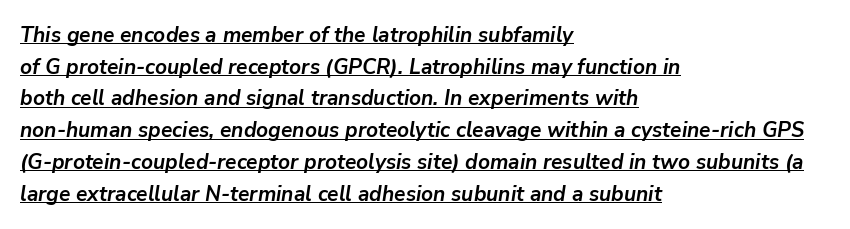
The image shows 21 px bold type, italic (leaning right); set left-aligned, normal line spacing (1.51x), normal letter spacing, underlined.
